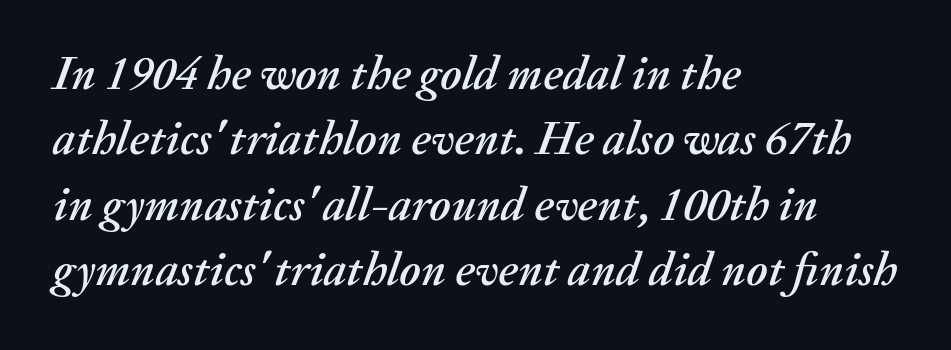
The baseline area is clear. A typesetter would mark this as italic. Successive baselines arrive at the customary interval. Short note: letters normally spaced. Is the block centered? No — it sits flush against the left margin. Is this a fixed-width face? No — the glyphs have proportional, varying widths.
